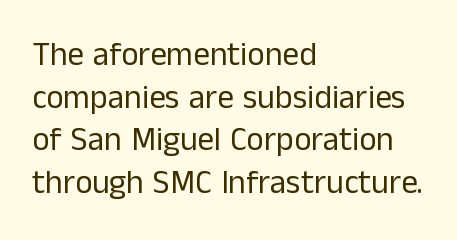
How would I describe the line gaps? Plain and ordinary. A typesetter would call this proportional, since set widths differ per character. The font family rendered here belongs to the sans-serif group. No chunkiness to these letters — they're not bold. Clear beneath every line of the passage. Line starts are locked; line ends wander.
